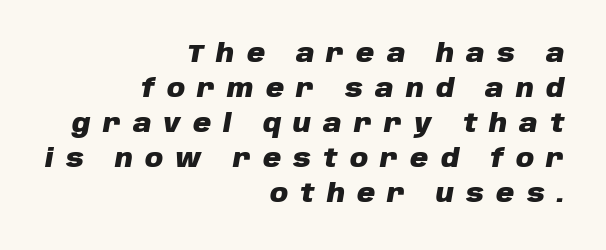
Q: Is the text bold? A: Yes.
Q: Is the text italic (slanted)? A: Yes, it leans right by about 10 degrees.
Q: Is the text underlined? A: No.
Q: How is the paragraph aligned? A: Right-aligned.
Q: Is the spacing between letters normal or unusually wide? A: Unusually wide.
Q: Is the spacing between lines tight, normal or loose? A: Normal.
